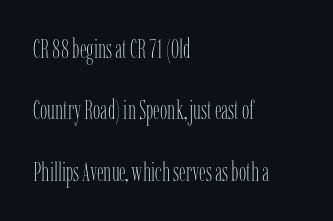
Q: Is the text bold? A: No.
Q: Is the text italic (slanted)? A: No, it is upright.
Q: Is the text underlined? A: No.
Q: How is the paragraph aligned? A: Left-aligned.
Q: Is the spacing between letters normal or unusually wide? A: Normal.
Q: Is the spacing between lines tight, normal or loose? A: Loose.
